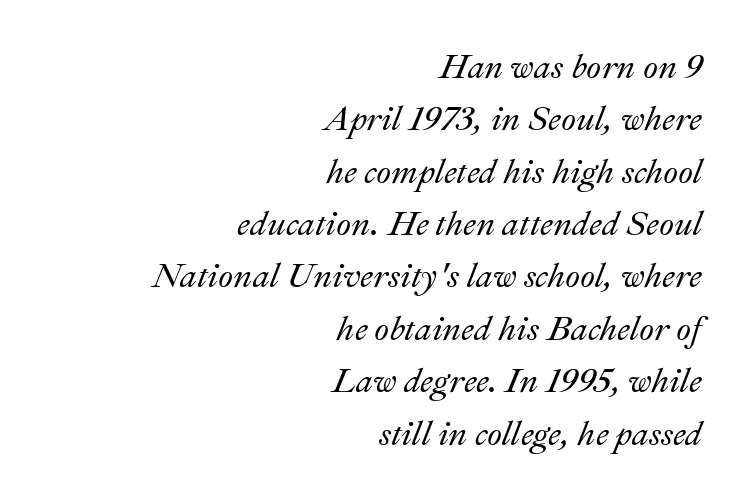
{"italic": "yes", "lean": "right", "slant_degrees": 22, "width": "normal", "stroke_contrast": "medium", "x_height": "small", "monospaced": "no", "underline": "no", "align": "right", "line_spacing": "normal", "line_spacing_ratio": 1.54, "letter_spacing": "normal", "letter_spacing_em": 0.0, "glyph_px": 34}
